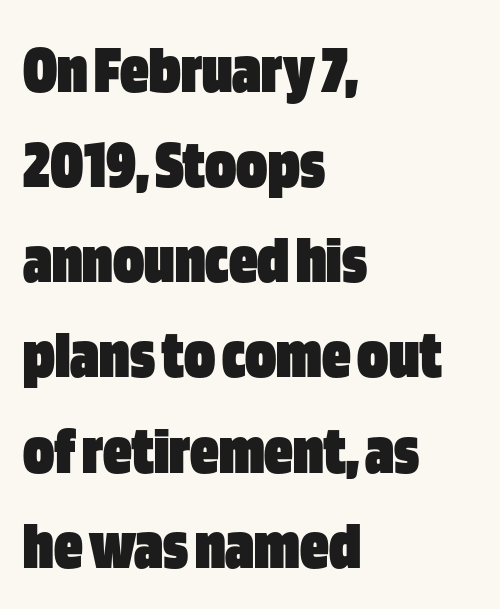
Tracking value appears to be zero — textbook default spacing. Type without underlining. Students, observe: this is what conventionally led text looks like. Typographic density is high because the face is bold. These lines were composed using upright roman letters. Short and long lines alike share a common starting point at left.
